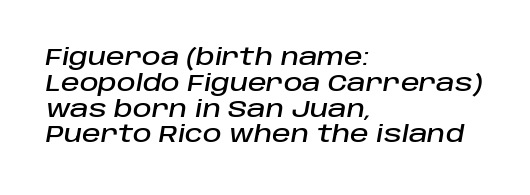
Q: Is the text italic (slanted)? A: Yes, it leans right by about 10 degrees.
Q: Is the text underlined? A: No.
Q: How is the paragraph aligned? A: Left-aligned.
Q: Is the spacing between letters normal or unusually wide? A: Normal.
Q: Is the spacing between lines tight, normal or loose? A: Tight.
